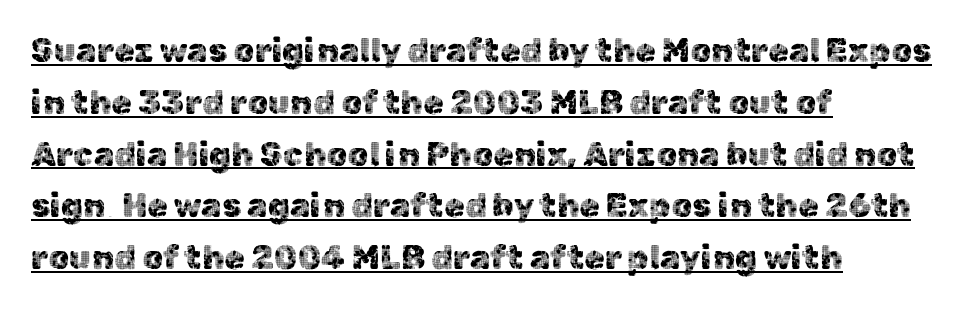
The image shows 33 px sans-serif type, upright; set left-aligned, normal line spacing (1.57x), normal letter spacing, underlined; a medium x-height.
